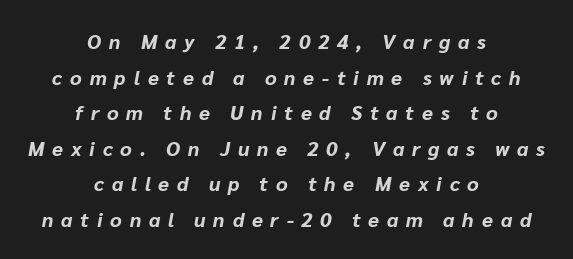
The image shows 20 px bold type, italic (leaning right); set centered, line spacing 1.78x, unusually wide letter spacing (+0.39 em), not underlined.
